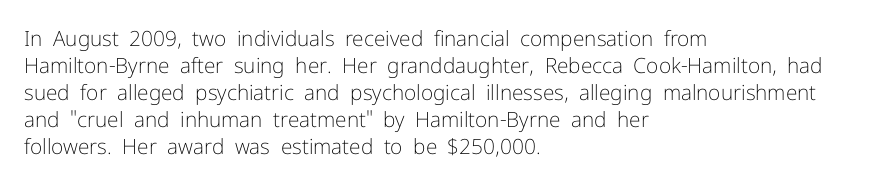
The passage shown is not underscored anywhere. Summary of vertical rhythm: regular, with standard interline spacing. The rag falls on the right side of this text block. Notice how the stems are strictly vertical — no italics here. Vertical stems look standard width or narrower in stroke.
